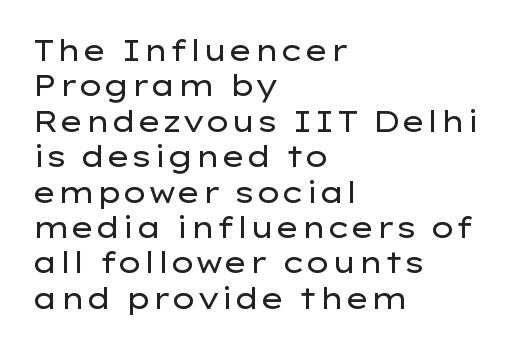
Q: Is the text bold? A: No.
Q: Is the text italic (slanted)? A: No, it is upright.
Q: Is the typeface a serif or a sans-serif typeface? A: Sans-serif.
Q: Is the text underlined? A: No.
Q: How is the paragraph aligned? A: Left-aligned.
Q: Is the spacing between letters normal or unusually wide? A: Normal.
Q: Width (condensed, normal, or wide)? A: Wide.
Q: Stroke contrast? A: Low.
Q: x-height? A: Medium.
Q: Monospaced? A: No.
